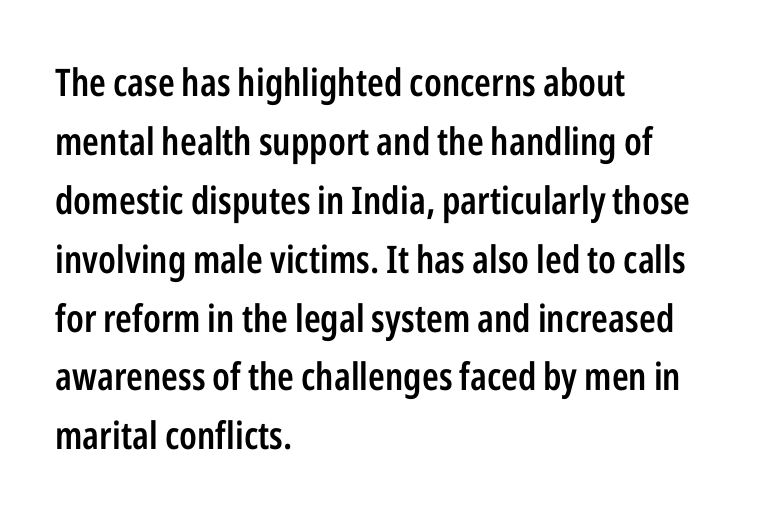
You can tell from the bare stems that sans-serif type was used. Varying glyph widths throughout — classic text-font behaviour. Underlining? Definitely not there. In terms of leading, this rendering sits right in the middle. These lines keep a tight, regular rhythm from letter to letter.
